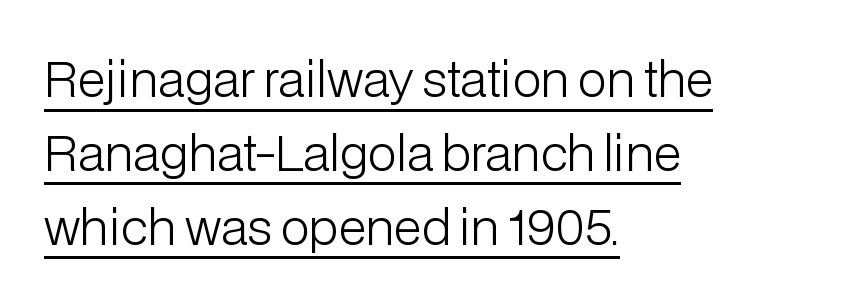
The image shows 48 px light sans-serif type, upright; set left-aligned, normal line spacing (1.54x), normal letter spacing, underlined; low stroke contrast and a medium x-height.
